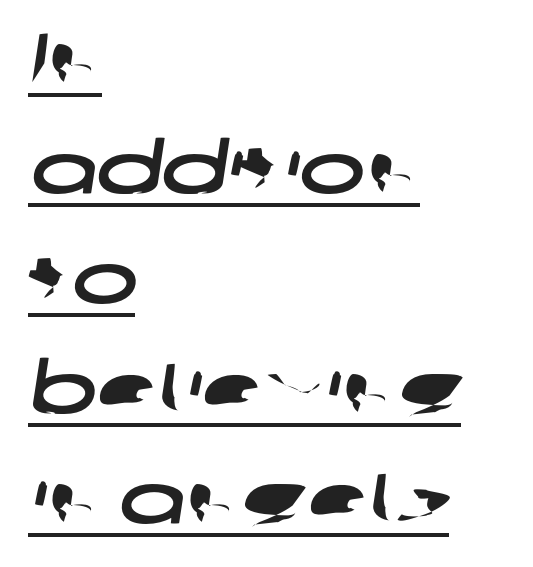
Q: Is the typeface a serif or a sans-serif typeface? A: Sans-serif.
Q: Is the text underlined? A: Yes.
Q: How is the paragraph aligned? A: Left-aligned.
Q: Is the spacing between letters normal or unusually wide? A: Normal.
Q: Is the spacing between lines tight, normal or loose? A: Normal.
Q: Width (condensed, normal, or wide)? A: Wide.
Q: Stroke contrast? A: Low.
Q: x-height? A: Medium.
Q: Monospaced? A: No.
